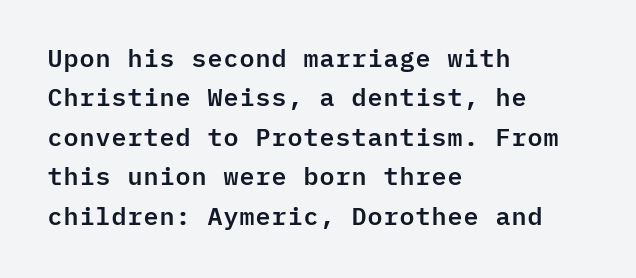
Q: Is the text italic (slanted)? A: No, it is upright.
Q: Is the text underlined? A: No.
Q: How is the paragraph aligned? A: Left-aligned.
Q: Is the spacing between letters normal or unusually wide? A: Normal.
Q: Is the spacing between lines tight, normal or loose? A: Normal.
